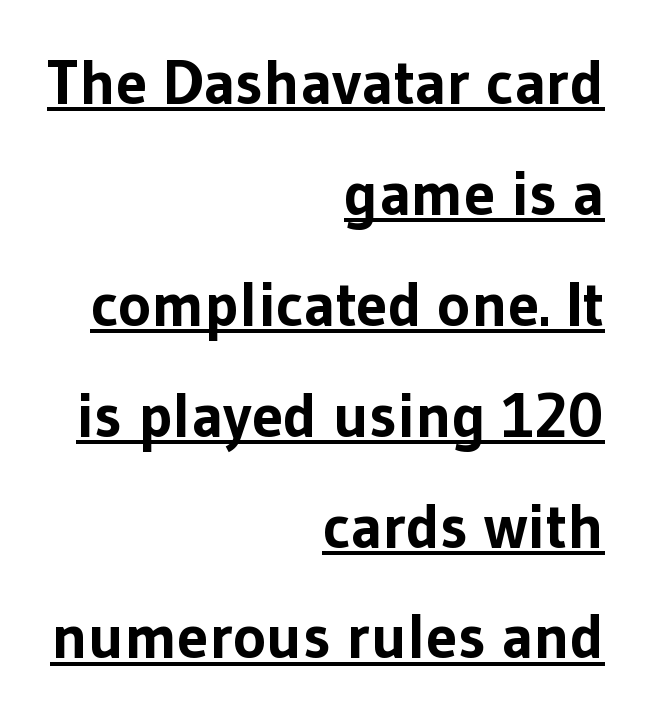
{"serif": "no", "italic": "no", "bold": "yes", "weight": "bold", "width": "normal", "stroke_contrast": "low", "x_height": "medium", "monospaced": "no", "underline": "yes", "align": "right", "line_spacing_ratio": 1.76, "letter_spacing": "normal", "letter_spacing_em": 0.0, "glyph_px": 63}
